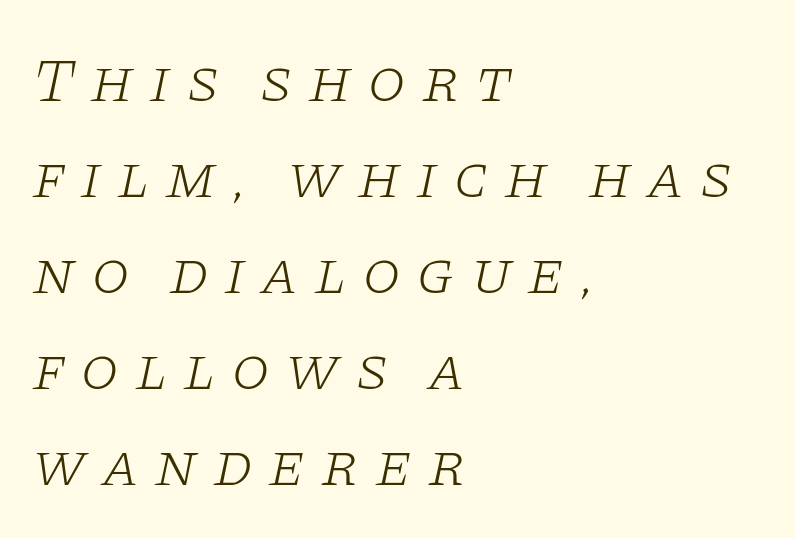
Does the type have serifs? Yes, each stem ends in a small foot. This rendering uses left alignment, leaving the right contour irregular. Summary of weight: not heavy and not bold. The vertical gap from one line to the next is medium. The passage shown leans; its letterforms are oblique.
